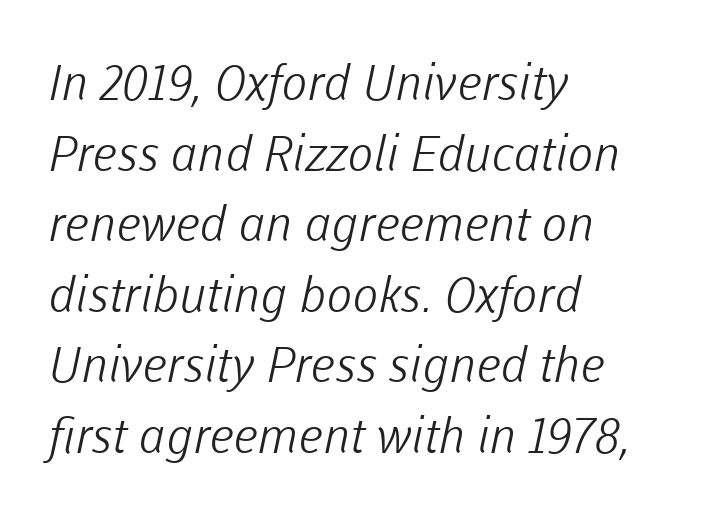
Q: Is the text bold? A: No.
Q: Is the typeface a serif or a sans-serif typeface? A: Sans-serif.
Q: Is the text underlined? A: No.
Q: How is the paragraph aligned? A: Left-aligned.
Q: Is the spacing between letters normal or unusually wide? A: Normal.
Q: Is the spacing between lines tight, normal or loose? A: Normal.
Q: Width (condensed, normal, or wide)? A: Normal.
Q: Stroke contrast? A: Low.
Q: x-height? A: Medium.
Q: Monospaced? A: No.
